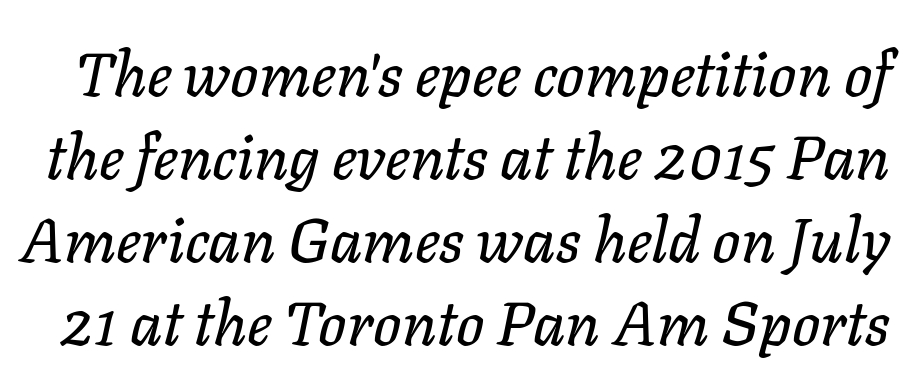
Q: Is the text italic (slanted)? A: Yes, it leans right by about 11 degrees.
Q: Is the text underlined? A: No.
Q: Is the spacing between letters normal or unusually wide? A: Normal.
Q: Is the spacing between lines tight, normal or loose? A: Normal.
Q: Width (condensed, normal, or wide)? A: Normal.
Q: Stroke contrast? A: Low.
Q: x-height? A: Medium.
Q: Monospaced? A: No.
